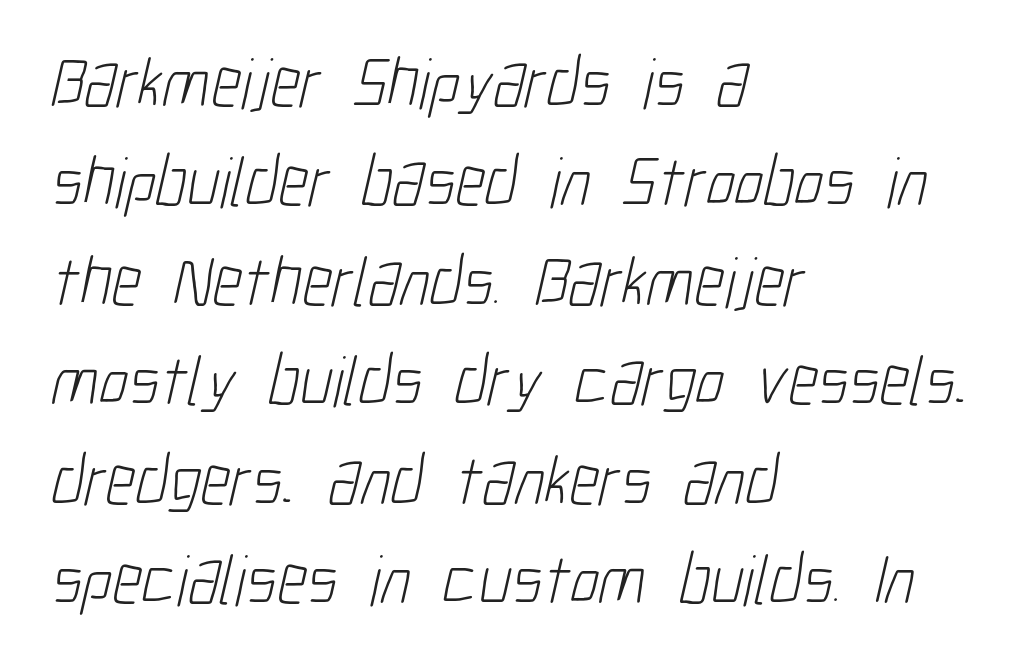
The image shows 71 px light, condensed sans-serif type; set left-aligned, normal line spacing (1.4x), normal letter spacing, not underlined; low stroke contrast and a medium x-height.
